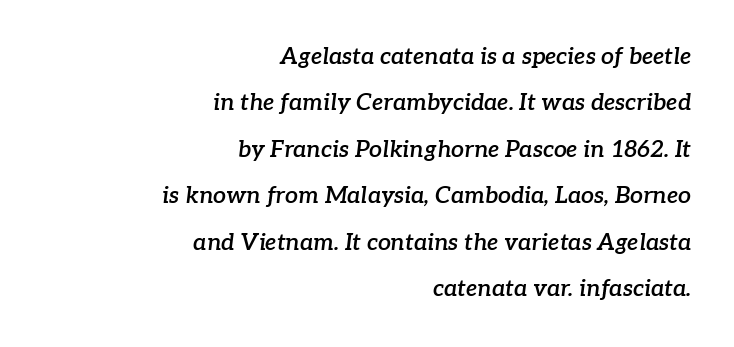
Descender tails drop into unmarked territory. Style check: oblique. Stroke thickness is moderately raised; the sample reads as semibold. In terms of leading, this rendering errs on the spacious side.
